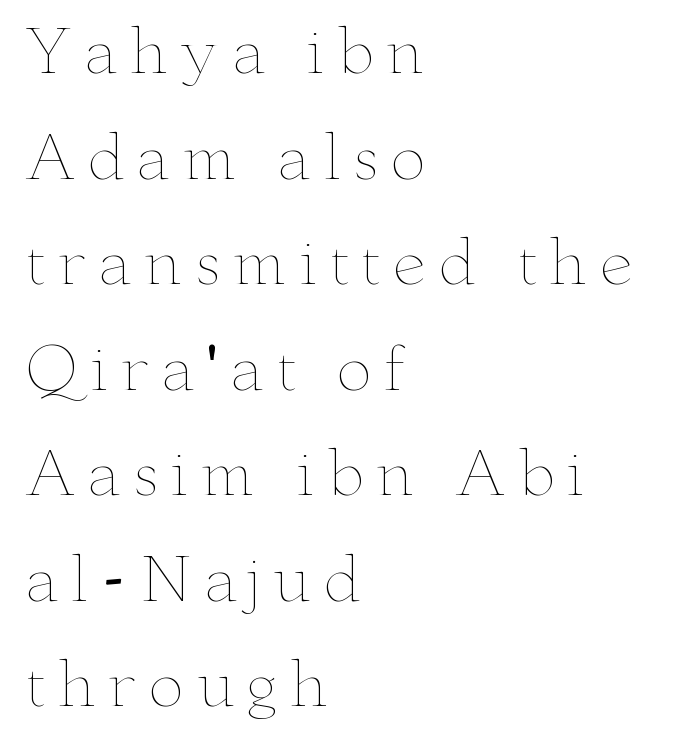
Do the letters lean? They stand straight. Short and long lines alike share a common starting point at left. The specimen omits any rule beneath the text block's lines. A typesetter would call this proportional, since set widths differ per character. This reads as an unemphasized weight, regular at the heaviest.
